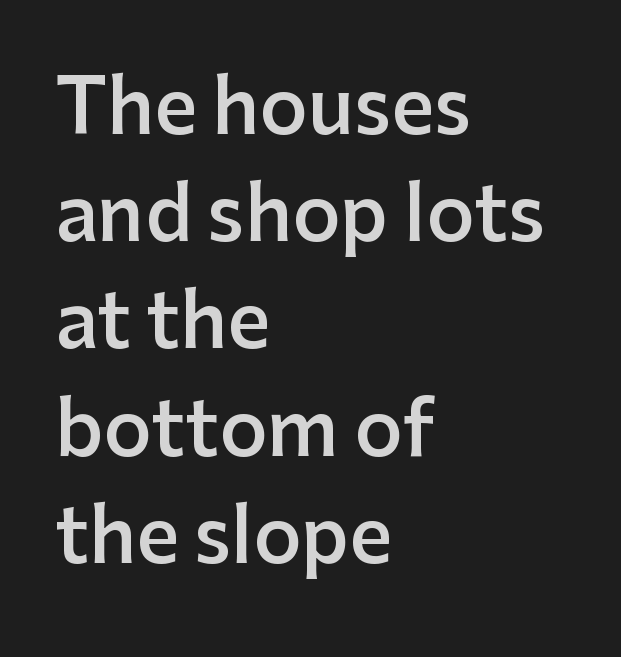
Q: Is the text bold? A: Semi-bold.
Q: Is the text italic (slanted)? A: No, it is upright.
Q: Is the typeface a serif or a sans-serif typeface? A: Sans-serif.
Q: Is the text underlined? A: No.
Q: How is the paragraph aligned? A: Left-aligned.
Q: Is the spacing between letters normal or unusually wide? A: Normal.
Q: Is the spacing between lines tight, normal or loose? A: Normal.
Q: Width (condensed, normal, or wide)? A: Normal.
Q: Stroke contrast? A: Low.
Q: x-height? A: Medium.
Q: Monospaced? A: No.
